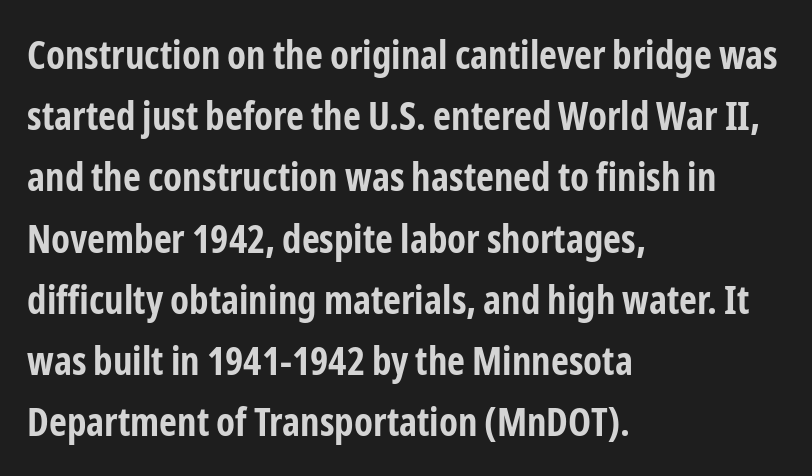
A full-strength bold gives these letters their thick strokes. The rendering uses natural spacing where letterforms have individual widths. This sample uses plain, unmodified letter spacing. This rendering uses left alignment, leaving the right contour irregular. The font family rendered here belongs to the sans-serif group.
